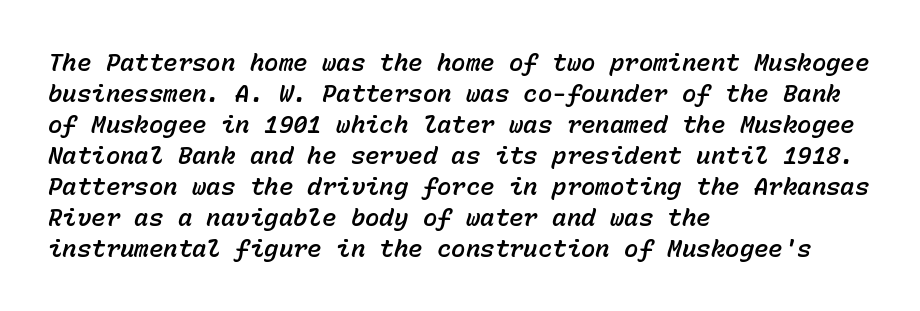
{"italic": "yes", "lean": "right", "slant_degrees": 15, "underline": "no", "align": "left", "line_spacing": "normal", "line_spacing_ratio": 1.29, "letter_spacing": "normal", "letter_spacing_em": 0.0, "glyph_px": 24}
